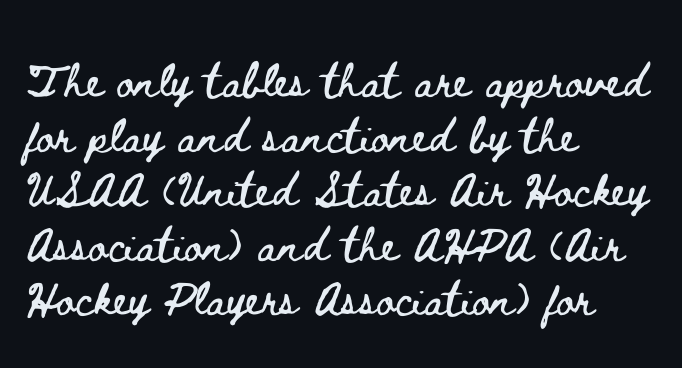
Q: Is the text italic (slanted)? A: Yes.
Q: Is the text underlined? A: No.
Q: How is the paragraph aligned? A: Left-aligned.
Q: Is the spacing between letters normal or unusually wide? A: Normal.
Q: Is the spacing between lines tight, normal or loose? A: Normal.
Q: Width (condensed, normal, or wide)? A: Wide.
Q: Stroke contrast? A: Low.
Q: x-height? A: Small.
Q: Monospaced? A: No.
